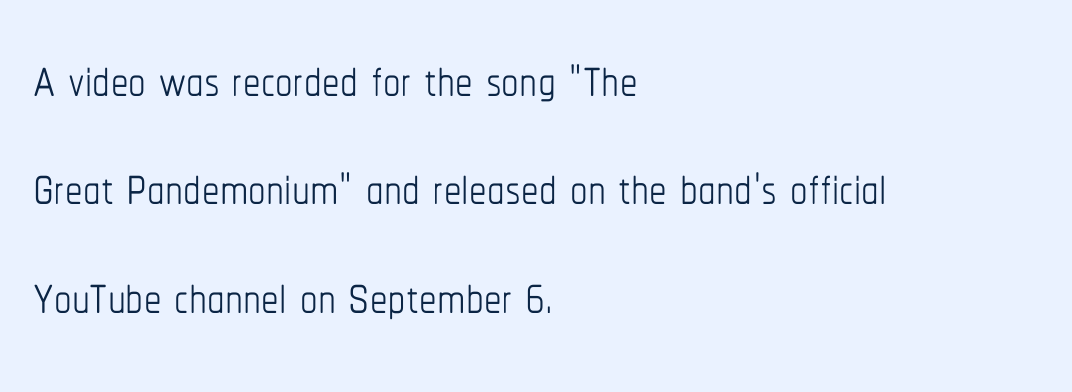
Is the letter spacing exaggerated? No — it looks like the ordinary default. These glyphs show unthickened strokes, regular width or finer. The letters advance in unequal steps, a hallmark of proportional type. Summary of vertical rhythm: regular, with standard interline spacing. Style check: upright. Check the space under the baseline: it is left empty.
